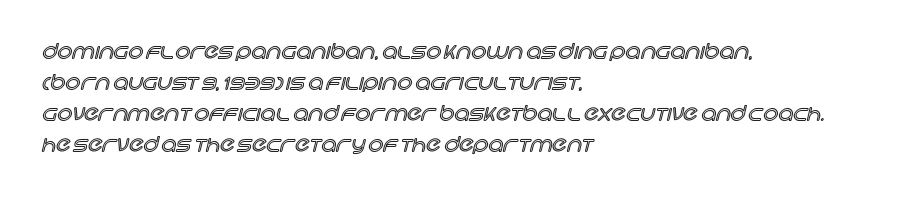
Q: Is the text italic (slanted)? A: Yes.
Q: Is the text underlined? A: No.
Q: How is the paragraph aligned? A: Left-aligned.
Q: Is the spacing between letters normal or unusually wide? A: Normal.
Q: Is the spacing between lines tight, normal or loose? A: Normal.
